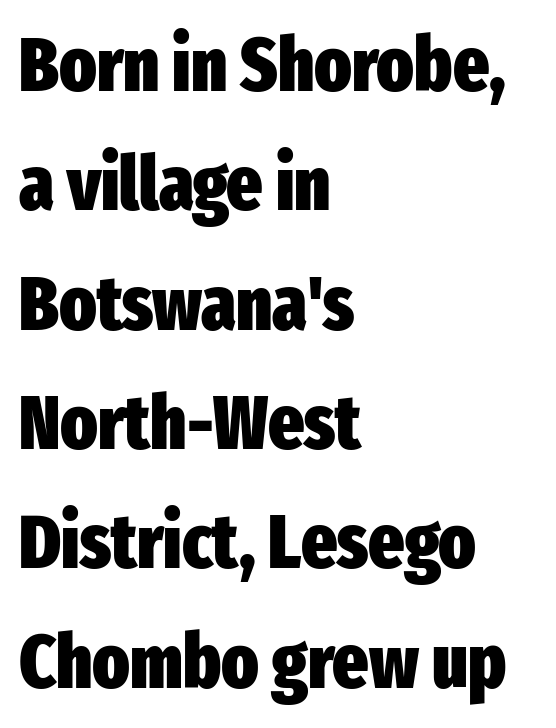
The typesetter chose a ragged-right arrangement here. A typesetter would call this leading conventional body-copy spacing. Letters rest on an invisible, unmarked baseline. Character widths vary here, with narrow letters taking less room than wide ones. This rendering employs a face without finishing strokes, i.e., a sans-serif. This is the regular roman posture of the typeface.
